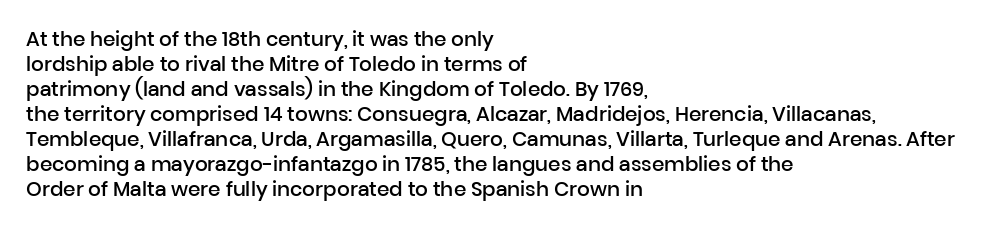
The image shows 20 px text type, upright; set left-aligned, normal line spacing (1.25x), normal letter spacing, not underlined.
